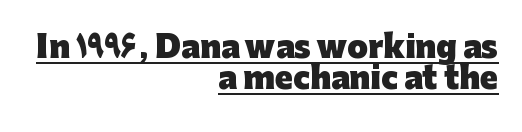
Looks like regular typesetting: each glyph gets only the width it needs. All the whitespace from short lines collects on the left. Chunky letters — that's bold for sure. You could call the tracking neutral — neither tight nor loose.
